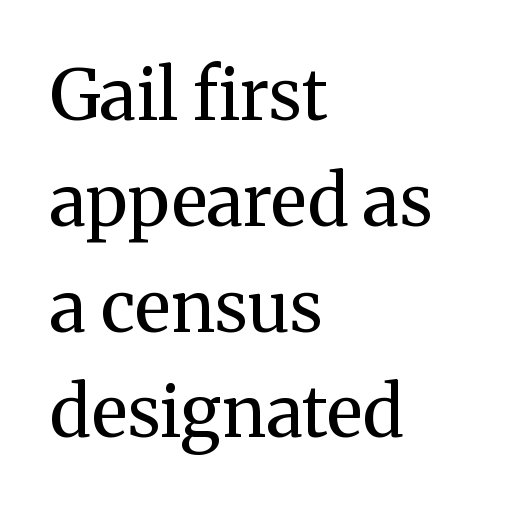
Q: Is the text bold? A: No.
Q: Is the text italic (slanted)? A: No, it is upright.
Q: Is the typeface a serif or a sans-serif typeface? A: Serif.
Q: Is the text underlined? A: No.
Q: How is the paragraph aligned? A: Left-aligned.
Q: Is the spacing between letters normal or unusually wide? A: Normal.
Q: Is the spacing between lines tight, normal or loose? A: Normal.
Q: Width (condensed, normal, or wide)? A: Normal.
Q: Stroke contrast? A: Medium.
Q: x-height? A: Medium.
Q: Monospaced? A: No.
